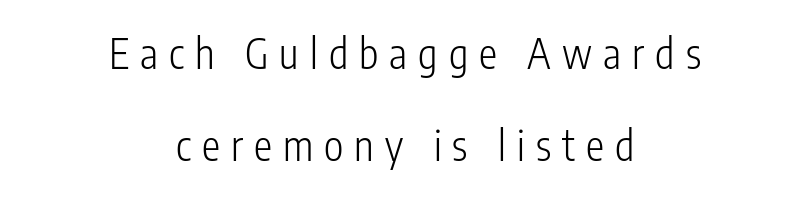
The image shows 41 px light, condensed sans-serif type, upright; set centered, loose line spacing (2.24x), unusually wide letter spacing (+0.27 em), not underlined; low stroke contrast and a medium x-height.
